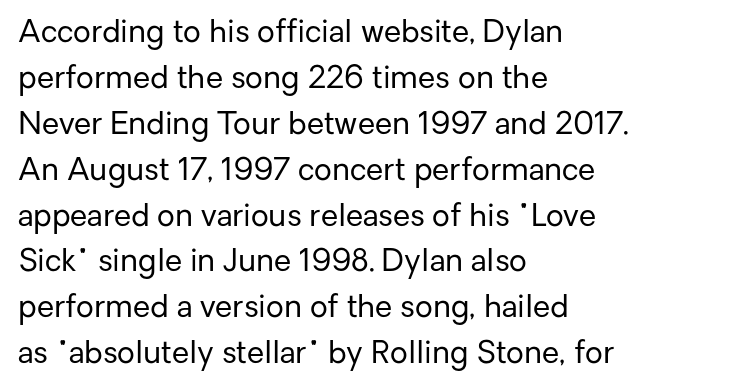
{"serif": "no", "italic": "no", "bold": "no", "weight": "regular", "width": "normal", "stroke_contrast": "low", "x_height": "medium", "monospaced": "no", "underline": "no", "align": "left", "line_spacing": "normal", "line_spacing_ratio": 1.48, "letter_spacing": "normal", "letter_spacing_em": 0.0, "glyph_px": 31}
